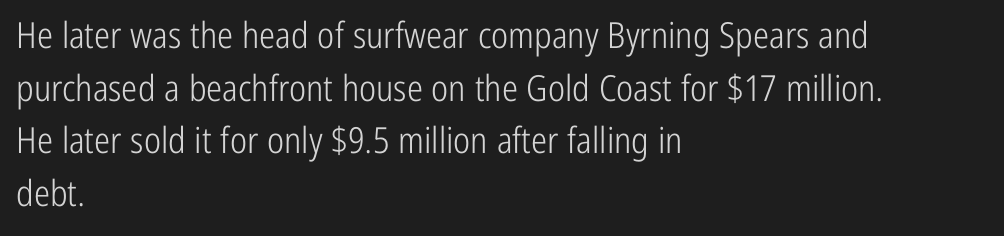
Typeset ragged right — the left edge is the straight one. Bare-footed words on every line. Looks like regular typesetting: each glyph gets only the width it needs. This sample uses plain, unmodified letter spacing. The line-height multiplier appears to be the usual default. Weight: in the light-to-regular range.
